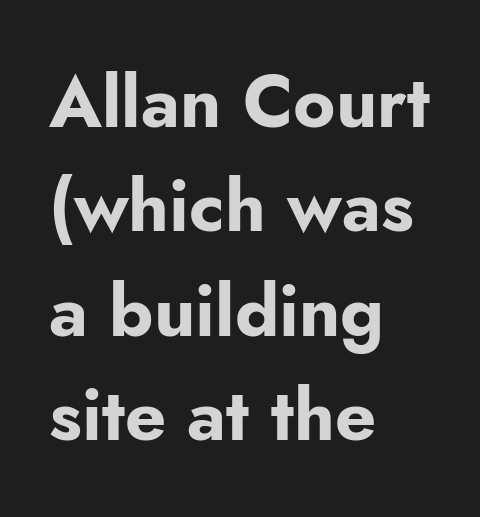
The image shows 72 px bold sans-serif type, upright; set left-aligned, normal line spacing (1.45x), normal letter spacing, not underlined; low stroke contrast and a small x-height.
